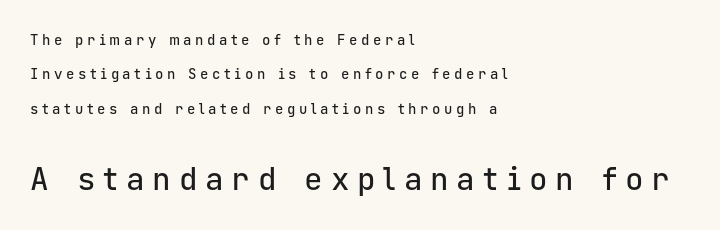
The image shows 31 px sans-serif type, upright, monospaced; set left-aligned, loose line spacing (2.45x), unusually wide letter spacing (+0.25 em), not underlined; the second (bottom) block is 2.21x larger; low stroke contrast and a medium x-height.
